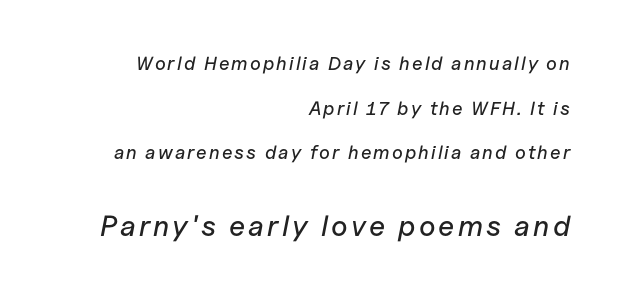
The image shows 29 px text type, italic (leaning right); set right-aligned, loose line spacing (2.35x), not underlined; the second (bottom) block is 1.53x larger; low stroke contrast and a medium x-height.
